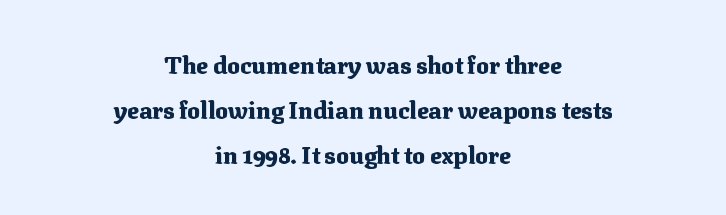
The image shows 24 px bold type, upright; set centered, line spacing 1.87x, normal letter spacing, not underlined.
